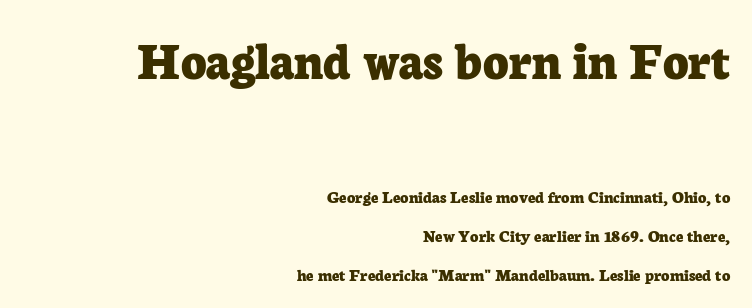
Q: Is the text bold? A: Yes.
Q: Is the text italic (slanted)? A: No, it is upright.
Q: Is the typeface a serif or a sans-serif typeface? A: Serif.
Q: Is the text underlined? A: No.
Q: How is the paragraph aligned? A: Right-aligned.
Q: Is the spacing between letters normal or unusually wide? A: Normal.
Q: Is the spacing between lines tight, normal or loose? A: Loose.
Q: Which block of text is set in a larger size, the first (top) or the second (bottom)? A: The first (top) one.
Q: Width (condensed, normal, or wide)? A: Normal.
Q: Stroke contrast? A: Low.
Q: x-height? A: Medium.
Q: Monospaced? A: No.
